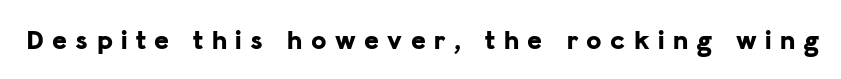
The image shows 28 px bold sans-serif type, upright; set unusually wide letter spacing (+0.3 em), not underlined; low stroke contrast and a medium x-height.
